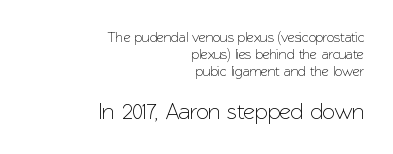
The image shows 23 px text type, upright; set right-aligned, line spacing 1.2x, normal letter spacing, not underlined; the second (bottom) block is 1.64x larger.
